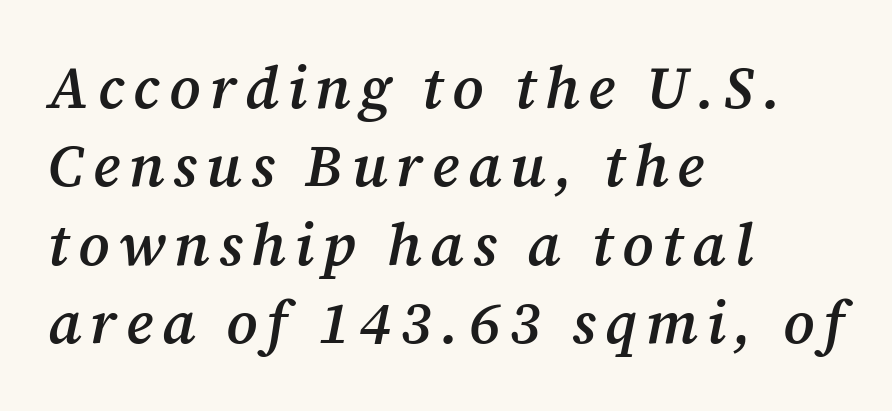
{"serif": "yes", "italic": "yes", "lean": "right", "slant_degrees": 12, "bold": "semi", "weight": "semibold", "width": "normal", "stroke_contrast": "medium", "x_height": "medium", "monospaced": "no", "underline": "no", "align": "left", "line_spacing": "normal", "line_spacing_ratio": 1.33, "glyph_px": 59}
